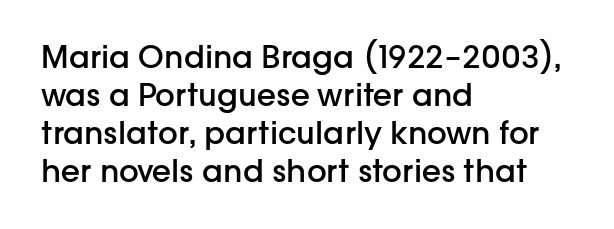
{"serif": "no", "italic": "no", "bold": "semi", "weight": "semibold", "width": "normal", "stroke_contrast": "low", "x_height": "medium", "monospaced": "no", "underline": "no", "align": "left", "line_spacing_ratio": 1.23, "letter_spacing": "normal", "letter_spacing_em": 0.0, "glyph_px": 31}
